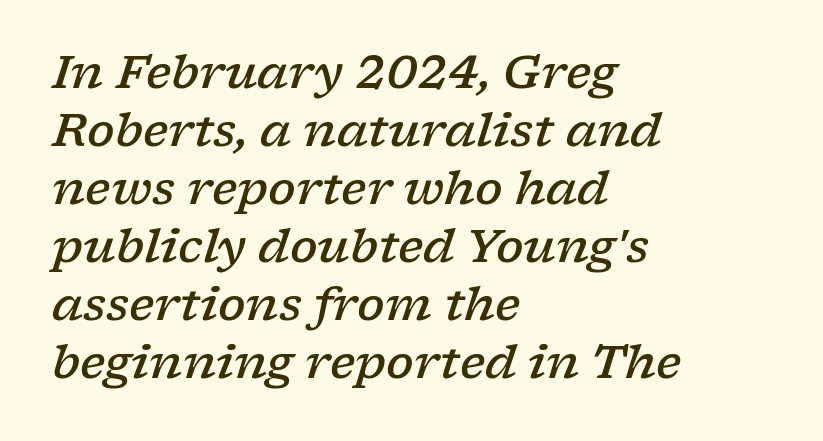
The image shows 46 px semibold, wide serif type, italic (leaning right); set left-aligned, normal line spacing (1.26x), normal letter spacing, not underlined; low stroke contrast and a medium x-height.
